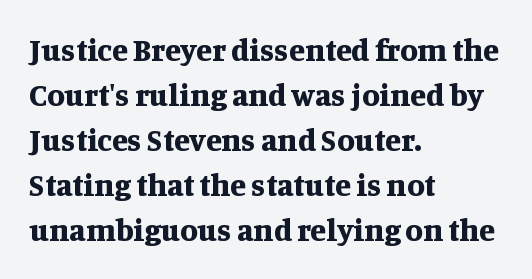
Here the designer chose a conventional face with non-uniform glyph widths. Inter-character spacing is left at the font's built-in metrics. The font's upright variant was chosen for this text. Words float on clear page, feet unadorned. Serifs: yes, visible at the terminals of the letterforms.
